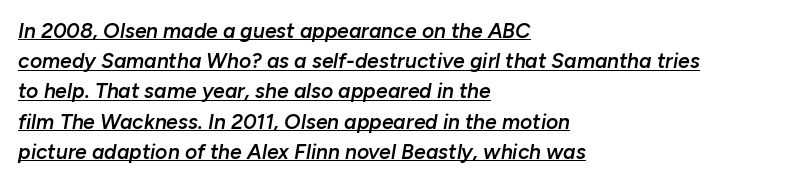
The image shows 21 px text type, italic (leaning right); set left-aligned, normal line spacing (1.44x), normal letter spacing, underlined.
